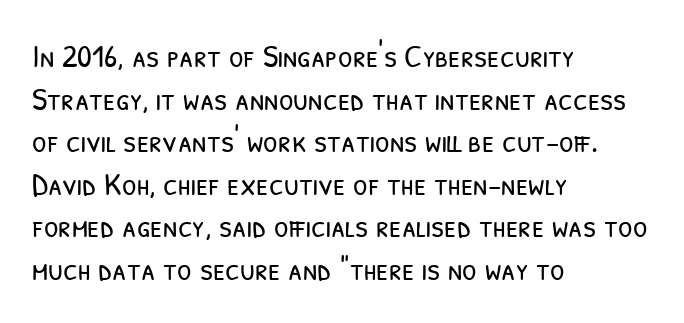
Q: Is the text bold? A: No.
Q: Is the typeface a serif or a sans-serif typeface? A: Sans-serif.
Q: Is the text underlined? A: No.
Q: How is the paragraph aligned? A: Left-aligned.
Q: Is the spacing between letters normal or unusually wide? A: Normal.
Q: Is the spacing between lines tight, normal or loose? A: Normal.
Q: Width (condensed, normal, or wide)? A: Condensed.
Q: Stroke contrast? A: Low.
Q: x-height? A: Medium.
Q: Monospaced? A: No.
